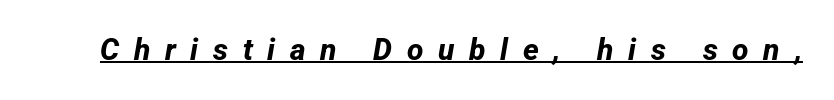
{"serif": "no", "bold": "yes", "weight": "bold", "width": "normal", "stroke_contrast": "low", "x_height": "medium", "monospaced": "no", "underline": "yes", "letter_spacing": "wide", "letter_spacing_em": 0.49, "glyph_px": 30}
